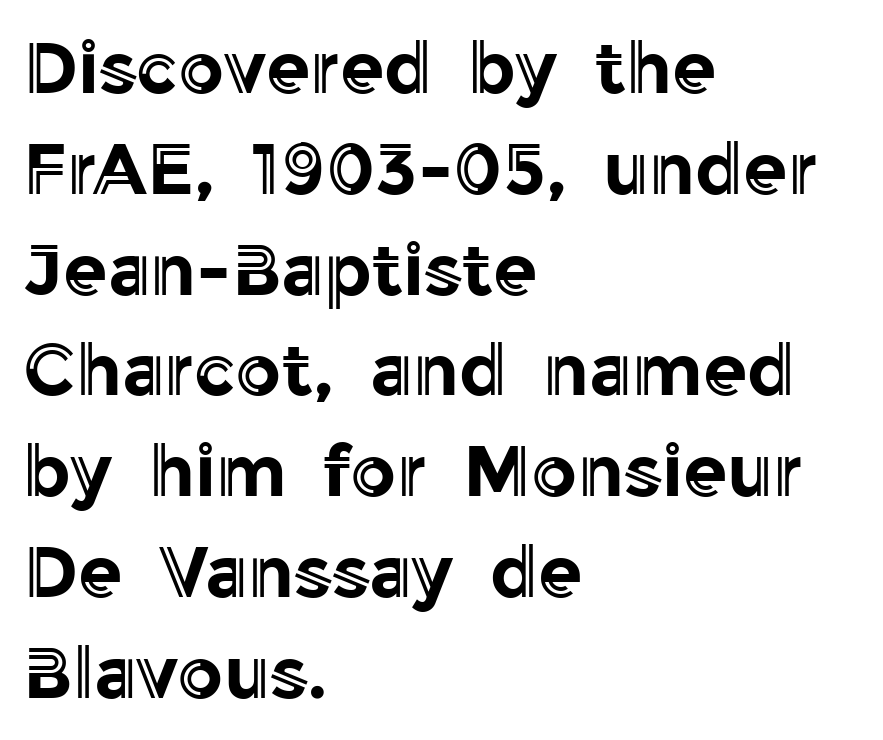
{"italic": "no", "width": "normal", "x_height": "medium", "monospaced": "no", "underline": "no", "align": "left", "line_spacing": "normal", "line_spacing_ratio": 1.4, "letter_spacing": "normal", "letter_spacing_em": 0.0, "glyph_px": 72}
